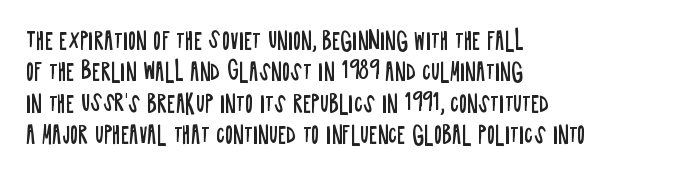
The line-height multiplier appears to be the usual default. The ragged edge is on the right, which tells us the setting is flush left. A typesetter would mark this as roman, not italic. This sample uses plain, unmodified letter spacing. No letter is thick-stroked: the sample isn't bold.
